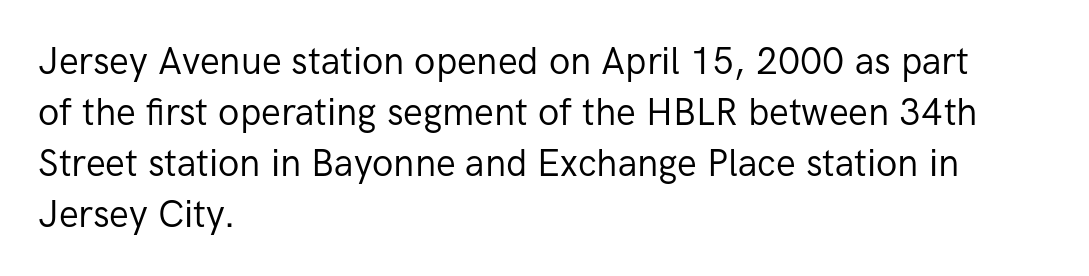
{"serif": "no", "italic": "no", "bold": "no", "weight": "regular", "width": "normal", "stroke_contrast": "low", "x_height": "medium", "monospaced": "no", "underline": "no", "align": "left", "line_spacing": "normal", "line_spacing_ratio": 1.38, "letter_spacing": "normal", "letter_spacing_em": 0.0, "glyph_px": 37}
